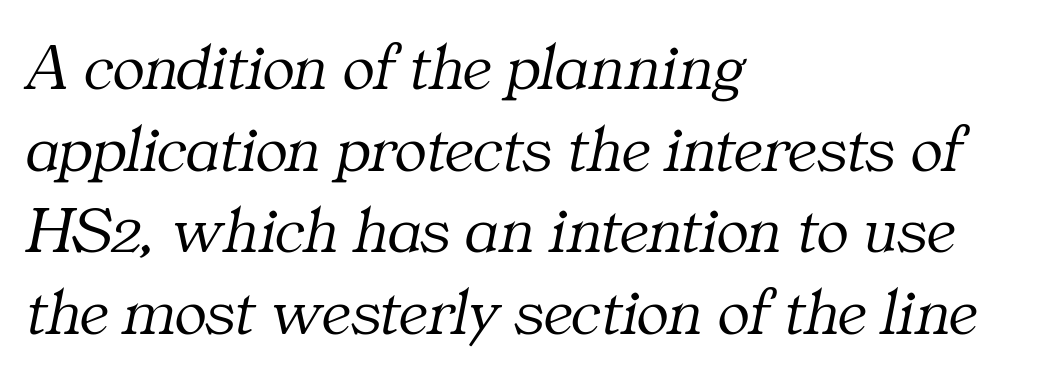
Q: Is the text bold? A: No.
Q: Is the text italic (slanted)? A: Yes, it leans right by about 11 degrees.
Q: Is the typeface a serif or a sans-serif typeface? A: Serif.
Q: Is the text underlined? A: No.
Q: How is the paragraph aligned? A: Left-aligned.
Q: Is the spacing between letters normal or unusually wide? A: Normal.
Q: Width (condensed, normal, or wide)? A: Normal.
Q: Stroke contrast? A: Medium.
Q: x-height? A: Medium.
Q: Monospaced? A: No.
